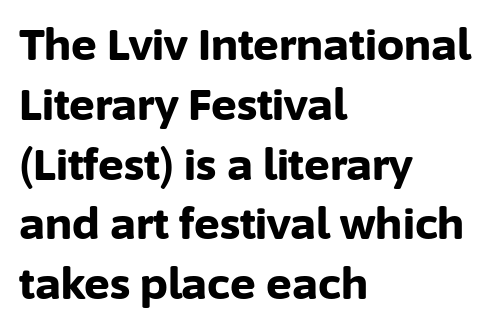
The image shows 43 px bold sans-serif type, upright; set left-aligned, normal line spacing (1.39x), normal letter spacing, not underlined; low stroke contrast and a medium x-height.
